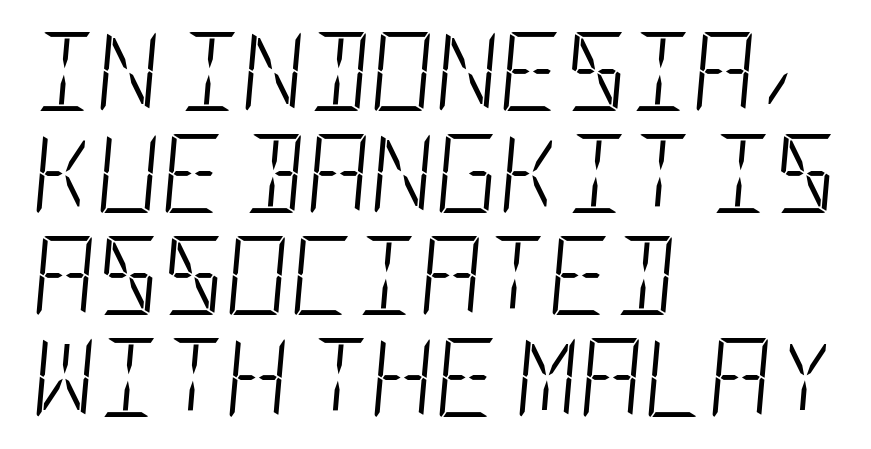
The image shows 79 px light, condensed type, italic (leaning right); set left-aligned, normal line spacing (1.29x), normal letter spacing, not underlined; low stroke contrast and a large x-height.
